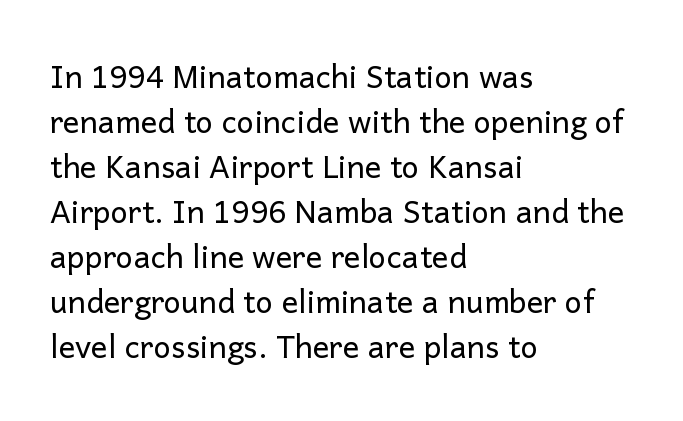
Casual observation: everything's shoved over to the left. The line texture is even and compact thanks to regular tracking. A bare baseline throughout the passage. Each letter's strokes conclude bluntly, with no projecting serifs. The letters advance in unequal steps, a hallmark of proportional type. Is the stroke heavy? The answer is a plain regular-or-lighter.
